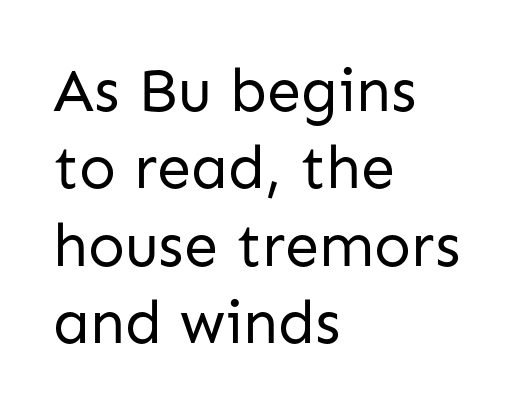
The image shows 61 px regular-weight sans-serif type, upright; set left-aligned, normal line spacing (1.27x), normal letter spacing, not underlined; low stroke contrast and a medium x-height.
